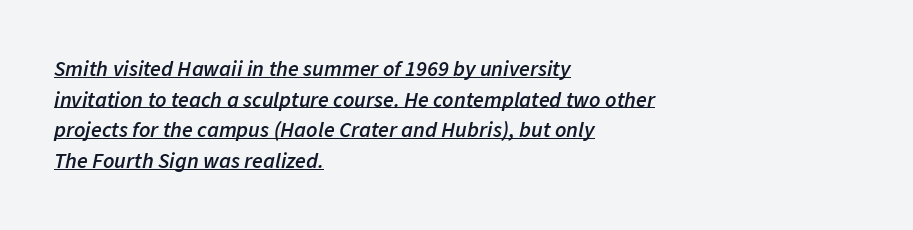
Q: Is the text bold? A: Semi-bold.
Q: Is the text italic (slanted)? A: Yes, it leans right by about 11 degrees.
Q: Is the text underlined? A: Yes.
Q: How is the paragraph aligned? A: Left-aligned.
Q: Is the spacing between letters normal or unusually wide? A: Normal.
Q: Is the spacing between lines tight, normal or loose? A: Normal.
